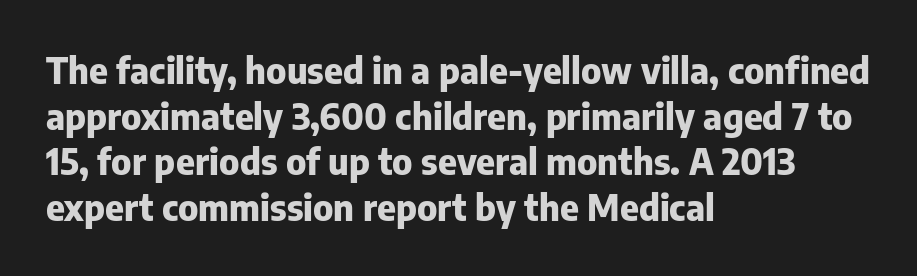
{"serif": "no", "italic": "no", "bold": "yes", "weight": "heavy", "width": "normal", "stroke_contrast": "low", "x_height": "medium", "monospaced": "no", "underline": "no", "align": "left", "line_spacing": "normal", "line_spacing_ratio": 1.27, "letter_spacing": "normal", "letter_spacing_em": 0.0, "glyph_px": 36}
